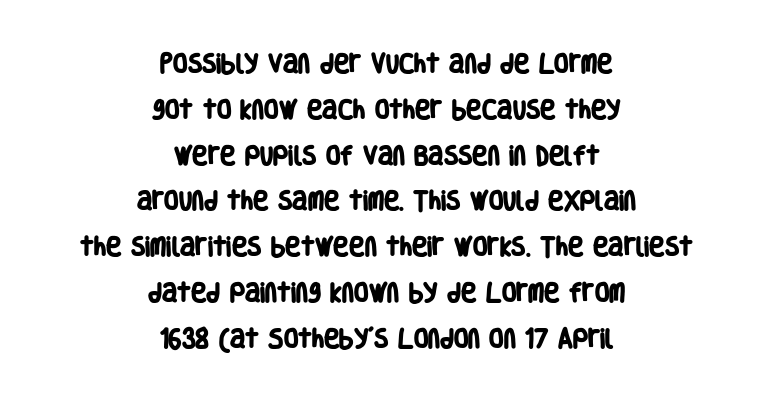
Compared with typical body copy, the letter spacing here is the same. The passage shown stacks its lines with a broad gap. How heavy is the stroke? Heavy — this is a bold. Lines of text with bare space underneath. The text block is weighted toward neither margin, spreading evenly from the middle.
